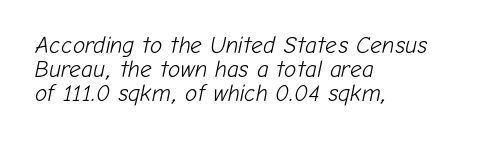
The image shows 23 px text type, italic (leaning right); set left-aligned, tight line spacing (1.04x), normal letter spacing, not underlined.
